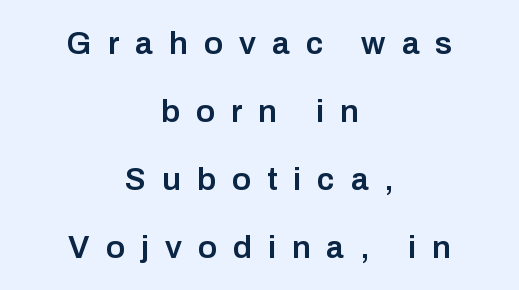
Q: Is the text bold? A: Semi-bold.
Q: Is the text italic (slanted)? A: No, it is upright.
Q: Is the typeface a serif or a sans-serif typeface? A: Sans-serif.
Q: Is the text underlined? A: No.
Q: How is the paragraph aligned? A: Centered.
Q: Is the spacing between letters normal or unusually wide? A: Unusually wide.
Q: Is the spacing between lines tight, normal or loose? A: Loose.
Q: Width (condensed, normal, or wide)? A: Normal.
Q: Stroke contrast? A: Low.
Q: x-height? A: Medium.
Q: Monospaced? A: No.
